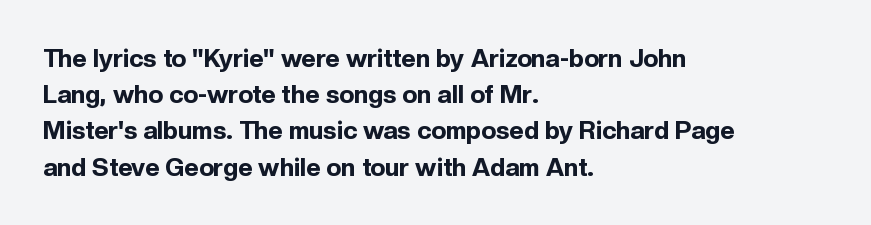
Typesetter's note: full bold, strokes at maximum text heaviness. Rendered with straight, roman letterforms. The line-height multiplier appears to be the usual default. Words appear dense and cohesive because spacing is normal. A student would call this left alignment; a typographer would say flush left, rag right. The baseline area is clear.
